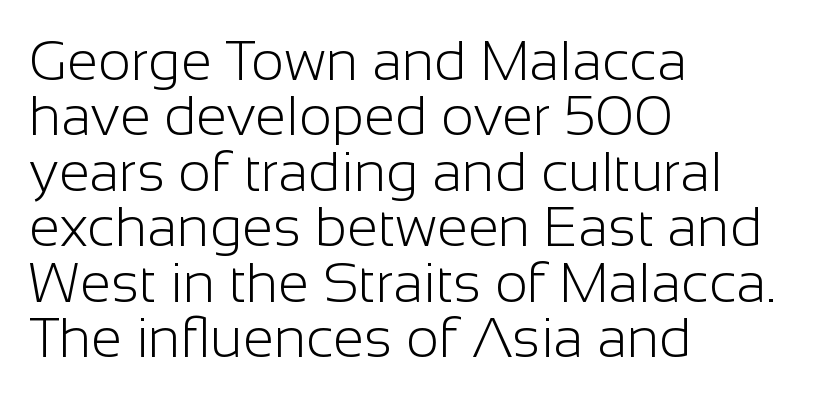
A typesetter would call this zero additional tracking. Note the varied advance widths — an 'i' is clearly narrower than an 'm'. The block of text is dense from top to bottom, with scant space between rows. The gap between lines stays unmarked. Line starts are locked; line ends wander. The font's upright variant was chosen for this text.
